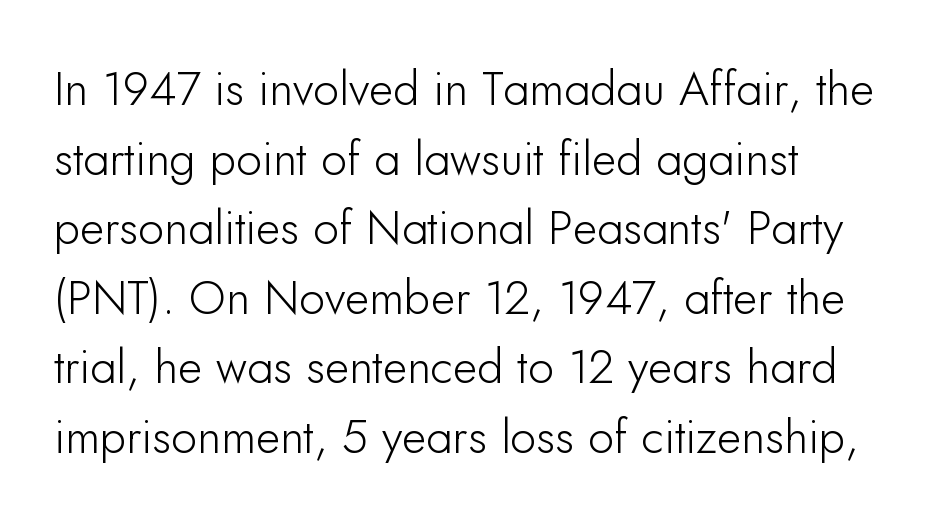
{"serif": "no", "italic": "no", "width": "normal", "stroke_contrast": "low", "x_height": "small", "monospaced": "no", "underline": "no", "align": "left", "line_spacing": "normal", "line_spacing_ratio": 1.48, "letter_spacing": "normal", "letter_spacing_em": 0.0, "glyph_px": 47}
